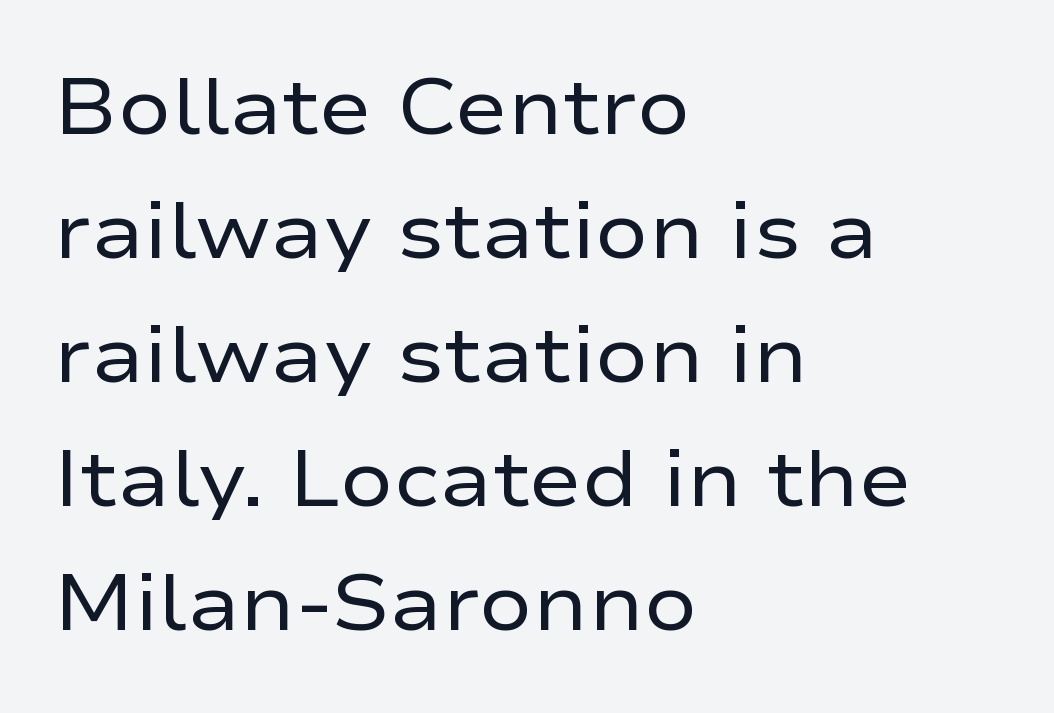
{"serif": "no", "italic": "no", "bold": "no", "weight": "regular", "width": "wide", "stroke_contrast": "low", "x_height": "medium", "monospaced": "no", "underline": "no", "align": "left", "line_spacing": "normal", "line_spacing_ratio": 1.57, "letter_spacing": "normal", "letter_spacing_em": 0.0, "glyph_px": 79}
